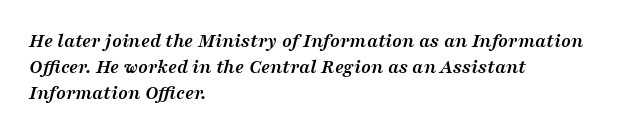
{"italic": "yes", "lean": "right", "slant_degrees": 16, "bold": "yes", "underline": "no", "align": "left", "line_spacing": "normal", "line_spacing_ratio": 1.29, "letter_spacing": "normal", "letter_spacing_em": 0.0, "glyph_px": 20}
